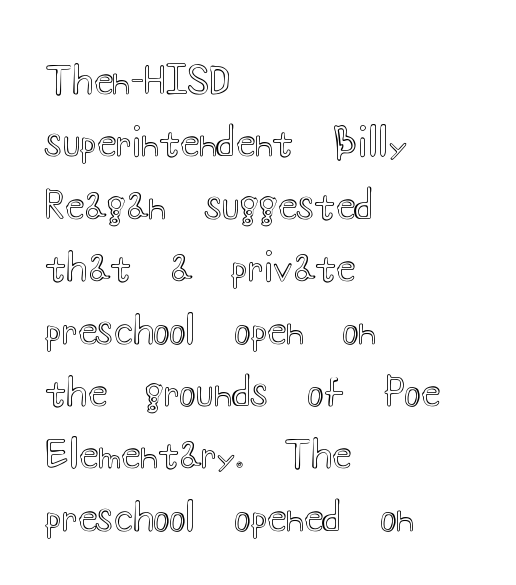
The image shows 39 px wide type, upright; set left-aligned, normal line spacing (1.6x), normal letter spacing, not underlined; a small x-height.
